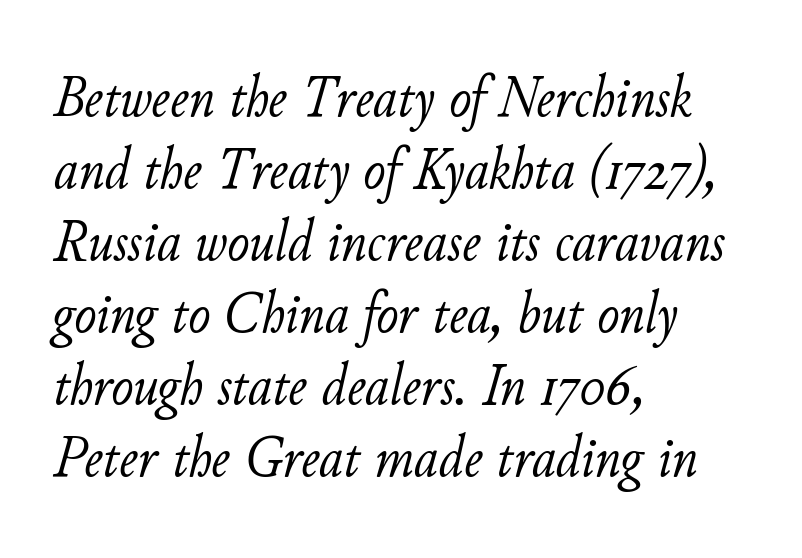
The image shows 59 px light type, italic (leaning right); set left-aligned, line spacing 1.22x, normal letter spacing, not underlined; low stroke contrast and a small x-height.
